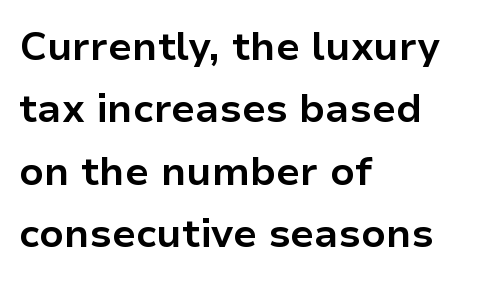
{"serif": "no", "italic": "no", "bold": "yes", "weight": "bold", "width": "normal", "stroke_contrast": "low", "x_height": "medium", "monospaced": "no", "underline": "no", "align": "left", "line_spacing": "normal", "line_spacing_ratio": 1.56, "letter_spacing": "normal", "letter_spacing_em": 0.0, "glyph_px": 40}
